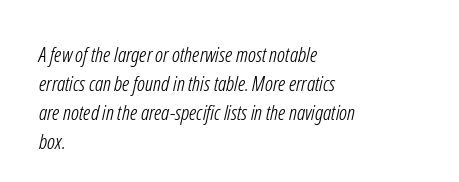
Q: Is the text bold? A: No.
Q: Is the text underlined? A: No.
Q: How is the paragraph aligned? A: Left-aligned.
Q: Is the spacing between letters normal or unusually wide? A: Normal.
Q: Is the spacing between lines tight, normal or loose? A: Normal.
